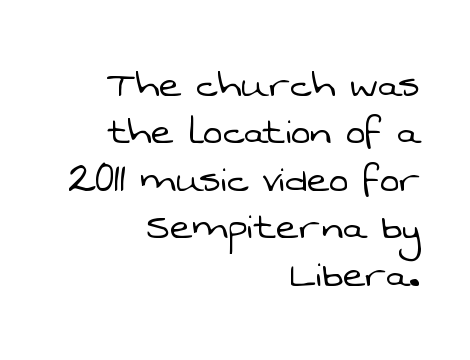
The image shows 47 px light sans-serif type; set right-aligned, tight line spacing (1.01x), normal letter spacing, not underlined; low stroke contrast and a medium x-height.
